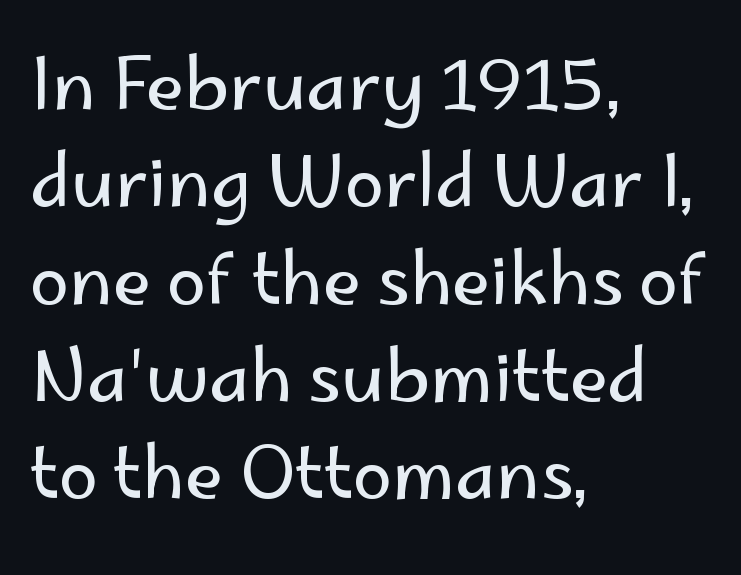
The image shows 71 px regular-weight sans-serif type, upright; set left-aligned, normal line spacing (1.37x), normal letter spacing, not underlined; low stroke contrast and a small x-height.
